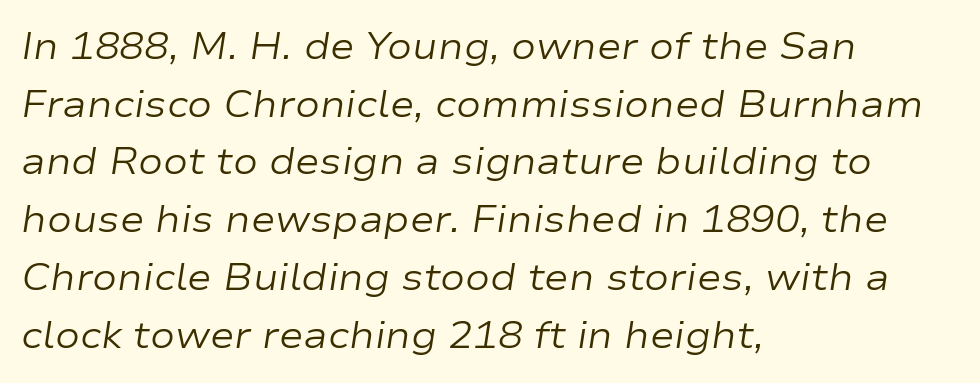
{"italic": "yes", "lean": "right", "slant_degrees": 9, "bold": "no", "weight": "regular", "width": "wide", "stroke_contrast": "low", "x_height": "medium", "monospaced": "no", "underline": "no", "align": "left", "line_spacing": "normal", "line_spacing_ratio": 1.56, "letter_spacing": "normal", "letter_spacing_em": 0.0, "glyph_px": 37}
